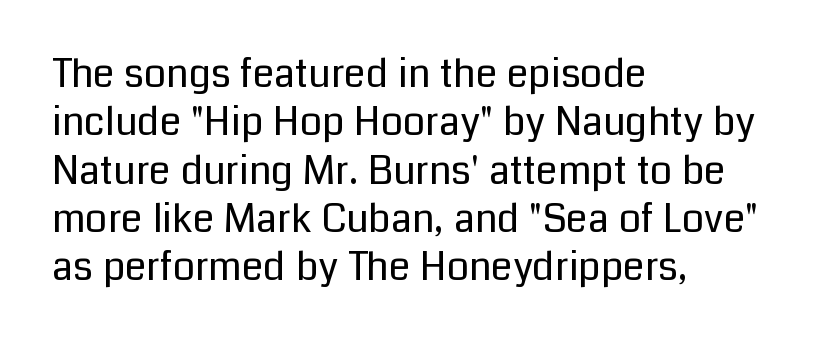
Q: Is the text bold? A: No.
Q: Is the text italic (slanted)? A: No, it is upright.
Q: Is the typeface a serif or a sans-serif typeface? A: Sans-serif.
Q: Is the text underlined? A: No.
Q: How is the paragraph aligned? A: Left-aligned.
Q: Is the spacing between letters normal or unusually wide? A: Normal.
Q: Width (condensed, normal, or wide)? A: Normal.
Q: Stroke contrast? A: Low.
Q: x-height? A: Medium.
Q: Monospaced? A: No.
